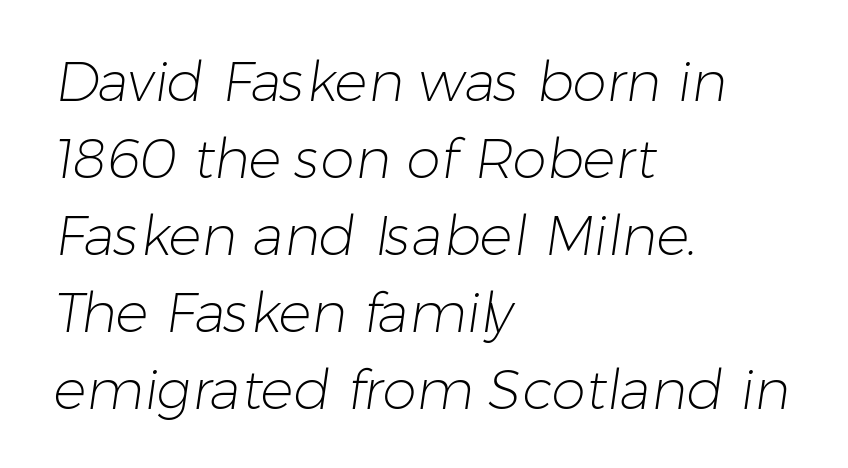
The image shows 55 px light sans-serif type; set left-aligned, normal line spacing (1.4x), normal letter spacing, not underlined; low stroke contrast and a medium x-height.
